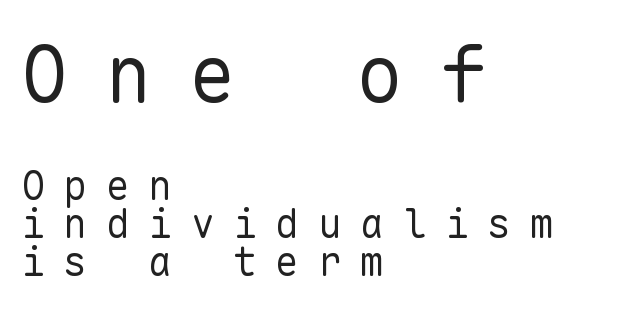
{"serif": "no", "italic": "no", "bold": "no", "weight": "regular", "width": "normal", "stroke_contrast": "low", "x_height": "medium", "monospaced": "yes", "underline": "no", "align": "left", "line_spacing": "tight", "line_spacing_ratio": 0.95, "letter_spacing": "wide", "letter_spacing_em": 0.46, "larger_block": "first", "size_ratio": 1.98, "glyph_px": 79}
